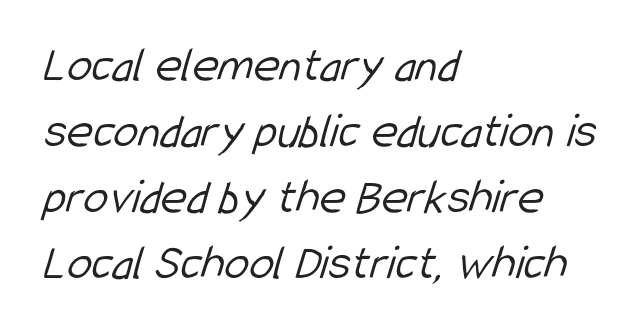
Q: Is the text bold? A: No.
Q: Is the typeface a serif or a sans-serif typeface? A: Sans-serif.
Q: Is the text underlined? A: No.
Q: How is the paragraph aligned? A: Left-aligned.
Q: Is the spacing between letters normal or unusually wide? A: Normal.
Q: Is the spacing between lines tight, normal or loose? A: Normal.
Q: Width (condensed, normal, or wide)? A: Condensed.
Q: Stroke contrast? A: Low.
Q: x-height? A: Medium.
Q: Monospaced? A: No.
